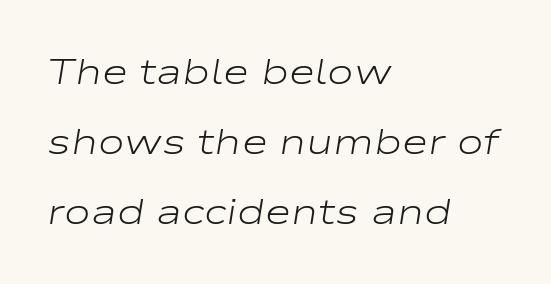
Q: Is the text bold? A: No.
Q: Is the text italic (slanted)? A: Yes, it leans right by about 9 degrees.
Q: Is the text underlined? A: No.
Q: How is the paragraph aligned? A: Left-aligned.
Q: Is the spacing between letters normal or unusually wide? A: Normal.
Q: Is the spacing between lines tight, normal or loose? A: Loose.
Q: Width (condensed, normal, or wide)? A: Wide.
Q: Stroke contrast? A: Low.
Q: x-height? A: Medium.
Q: Monospaced? A: No.
